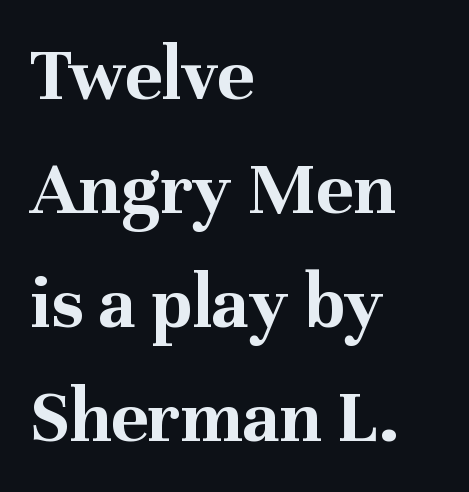
Q: Is the text bold? A: Yes.
Q: Is the text italic (slanted)? A: No, it is upright.
Q: Is the typeface a serif or a sans-serif typeface? A: Serif.
Q: Is the text underlined? A: No.
Q: How is the paragraph aligned? A: Left-aligned.
Q: Is the spacing between letters normal or unusually wide? A: Normal.
Q: Is the spacing between lines tight, normal or loose? A: Normal.
Q: Width (condensed, normal, or wide)? A: Normal.
Q: Stroke contrast? A: Medium.
Q: x-height? A: Medium.
Q: Monospaced? A: No.
